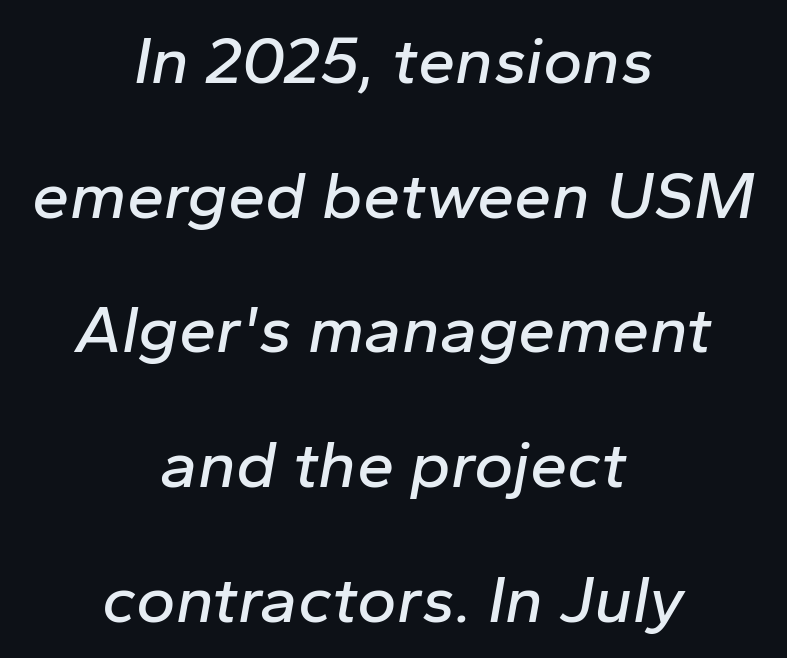
Summary of vertical rhythm: relaxed, with wide interline spacing. Caption: standard tracking, unaltered. The letters are slanted; this is an italic face. Does the copy run flush right? No — it is centered line by line.
